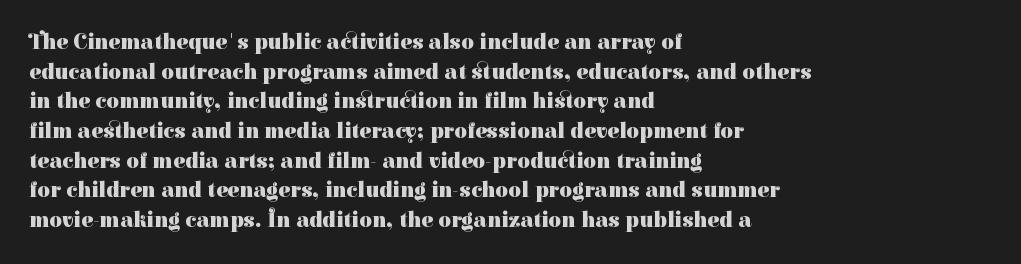
The image shows 22 px bold type, upright; set left-aligned, normal line spacing (1.35x), normal letter spacing, not underlined.
